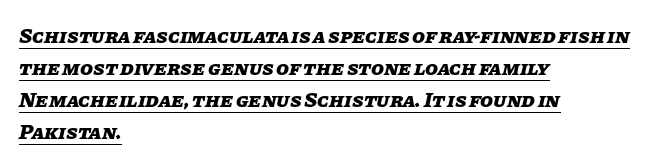
{"italic": "yes", "lean": "right", "slant_degrees": 11, "bold": "yes", "underline": "yes", "align": "left", "line_spacing": "normal", "line_spacing_ratio": 1.52, "letter_spacing": "normal", "letter_spacing_em": 0.0, "glyph_px": 21}
